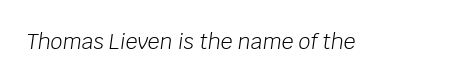
{"italic": "yes", "lean": "right", "slant_degrees": 8, "bold": "no", "underline": "no", "letter_spacing": "normal", "letter_spacing_em": 0.0, "glyph_px": 21}
